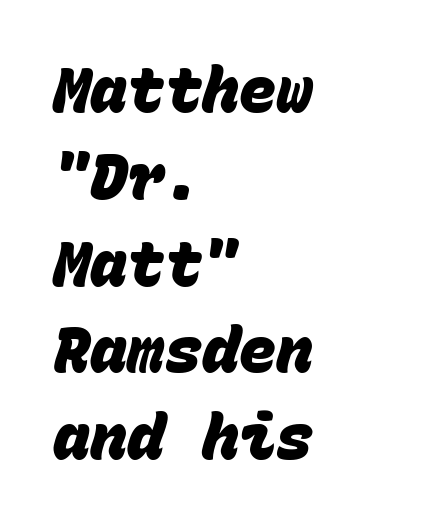
Q: Is the text bold? A: Yes.
Q: Is the typeface a serif or a sans-serif typeface? A: Sans-serif.
Q: Is the text underlined? A: No.
Q: How is the paragraph aligned? A: Left-aligned.
Q: Is the spacing between letters normal or unusually wide? A: Normal.
Q: Is the spacing between lines tight, normal or loose? A: Normal.
Q: Width (condensed, normal, or wide)? A: Normal.
Q: Stroke contrast? A: Low.
Q: x-height? A: Large.
Q: Monospaced? A: Yes.
